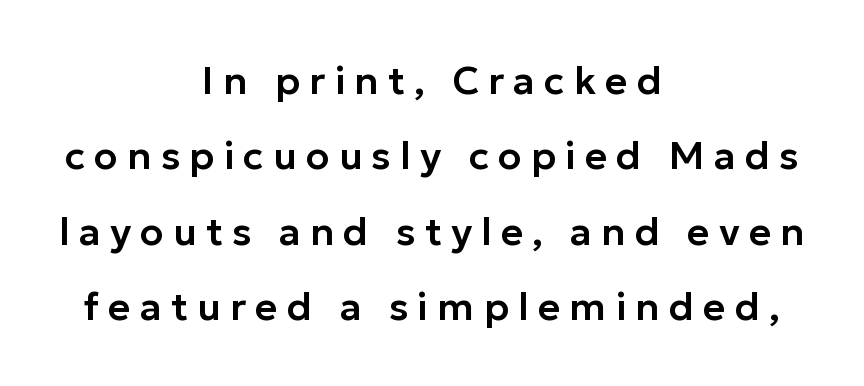
Interline gaps are noticeably wide in this sample. Looks like regular typesetting: each glyph gets only the width it needs. These lines are centered, leaving both edges ragged. Honestly, there is no underline to notice here at all.
